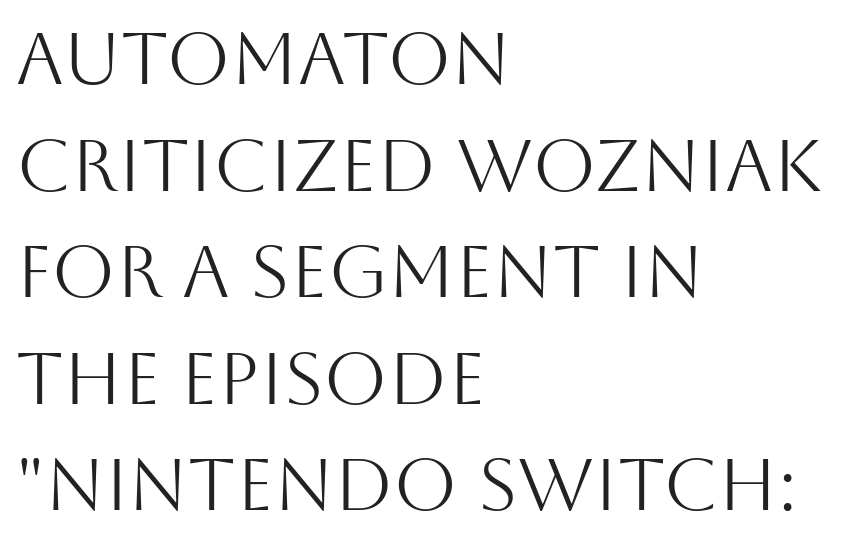
The image shows 73 px light sans-serif type, upright; set left-aligned, normal line spacing (1.46x), normal letter spacing, not underlined; medium stroke contrast and a large x-height.
